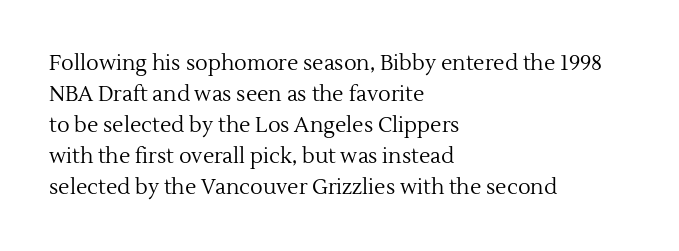
No chunkiness to these letters — they're not bold. The area under the type is left untouched. This rendering uses left alignment, leaving the right contour irregular. The font's upright variant was chosen for this text. Compared with typical body copy, the letter spacing here is the same.
